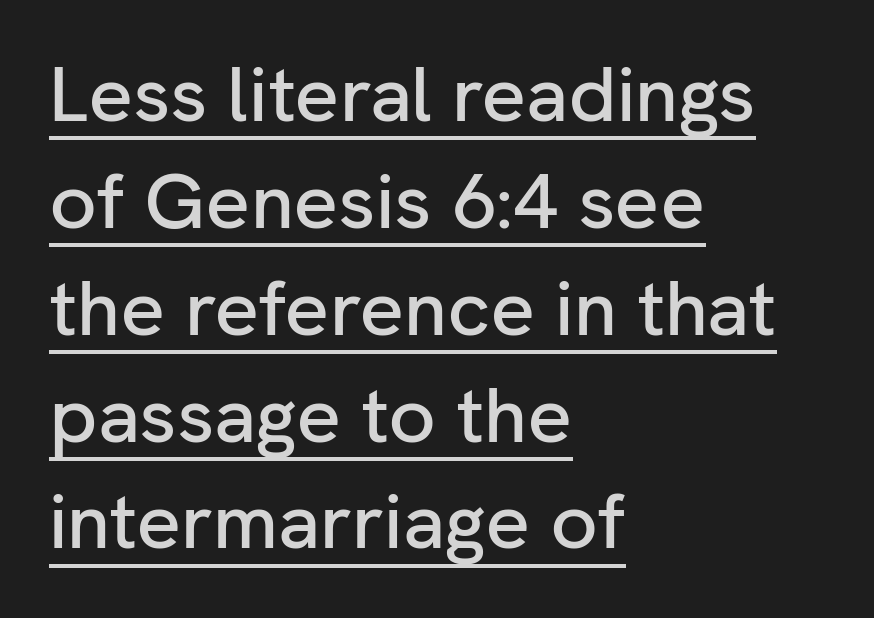
{"serif": "no", "italic": "no", "width": "normal", "stroke_contrast": "low", "x_height": "medium", "monospaced": "no", "underline": "yes", "align": "left", "line_spacing": "normal", "line_spacing_ratio": 1.37, "letter_spacing": "normal", "letter_spacing_em": 0.0, "glyph_px": 78}
